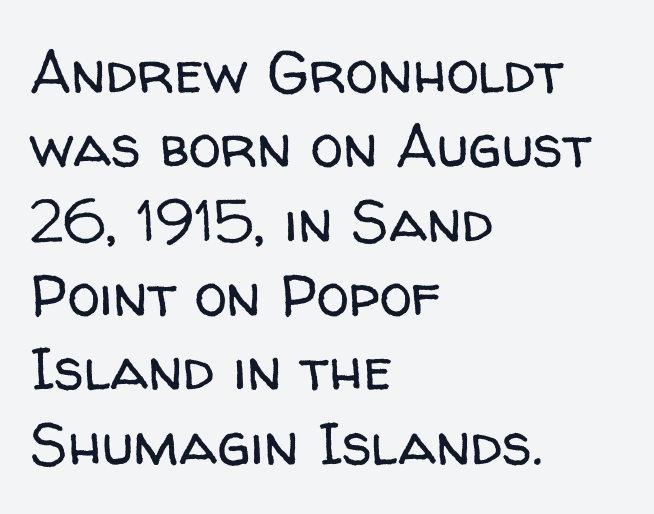
Q: Is the text bold? A: No.
Q: Is the text italic (slanted)? A: No, it is upright.
Q: Is the typeface a serif or a sans-serif typeface? A: Sans-serif.
Q: Is the text underlined? A: No.
Q: How is the paragraph aligned? A: Left-aligned.
Q: Is the spacing between letters normal or unusually wide? A: Normal.
Q: Is the spacing between lines tight, normal or loose? A: Normal.
Q: Width (condensed, normal, or wide)? A: Normal.
Q: Stroke contrast? A: Low.
Q: x-height? A: Medium.
Q: Monospaced? A: No.
